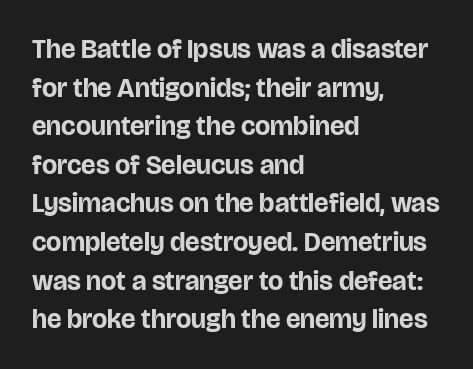
{"italic": "no", "bold": "yes", "underline": "no", "align": "left", "line_spacing": "normal", "line_spacing_ratio": 1.43, "letter_spacing": "normal", "letter_spacing_em": 0.0, "glyph_px": 27}
